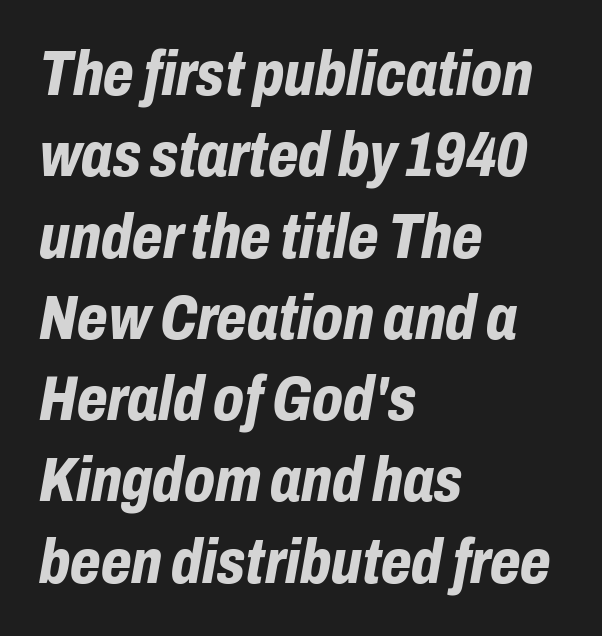
{"italic": "yes", "lean": "right", "slant_degrees": 10, "bold": "yes", "weight": "bold", "width": "condensed", "stroke_contrast": "low", "x_height": "medium", "monospaced": "no", "underline": "no", "align": "left", "line_spacing": "normal", "line_spacing_ratio": 1.29, "letter_spacing": "normal", "letter_spacing_em": 0.0, "glyph_px": 63}
